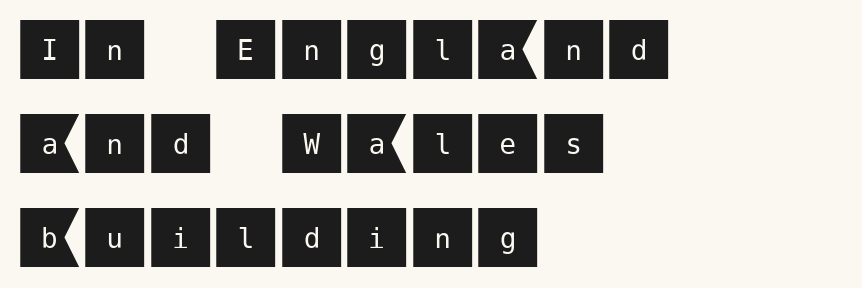
Q: Is the text italic (slanted)? A: No, it is upright.
Q: Is the typeface a serif or a sans-serif typeface? A: Sans-serif.
Q: Is the text underlined? A: No.
Q: How is the paragraph aligned? A: Left-aligned.
Q: Is the spacing between letters normal or unusually wide? A: Normal.
Q: Is the spacing between lines tight, normal or loose? A: Normal.
Q: Width (condensed, normal, or wide)? A: Normal.
Q: Stroke contrast? A: Medium.
Q: x-height? A: Large.
